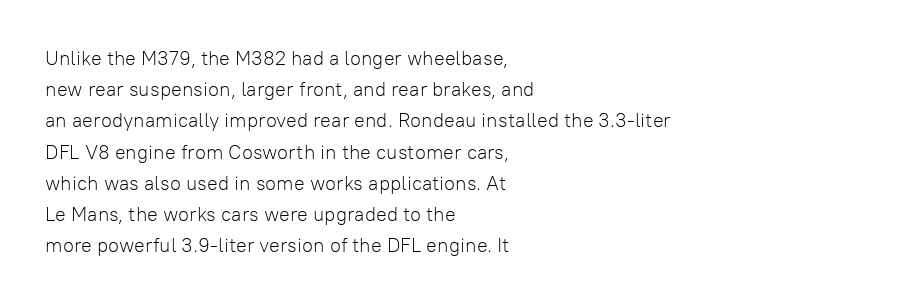
The image shows 20 px text type, upright; set left-aligned, normal line spacing (1.56x), normal letter spacing, not underlined.
